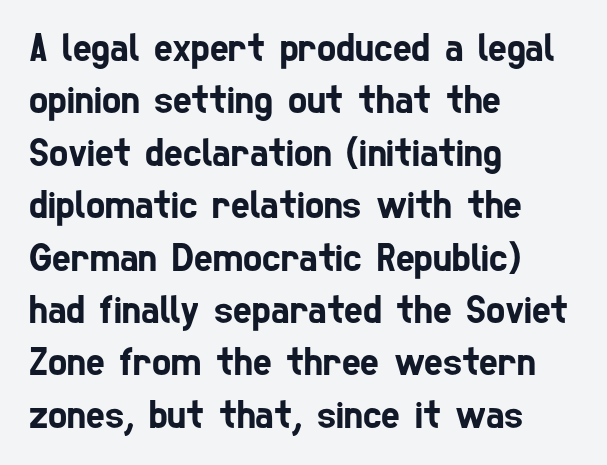
The image shows 40 px condensed sans-serif type; set left-aligned, normal line spacing (1.31x), normal letter spacing, not underlined; low stroke contrast and a medium x-height.
